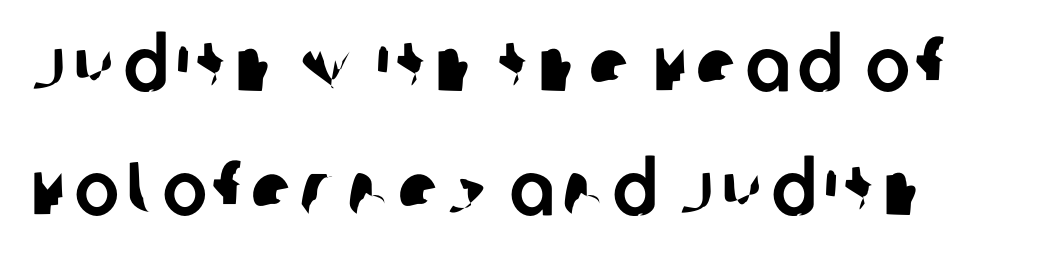
Plain, unruled lines of type. These lines are rendered in a variable-pitch font. The characters display no serif detailing; their extremities are plain. Compared with typical paragraphs, the rows here are spaced about the same.
